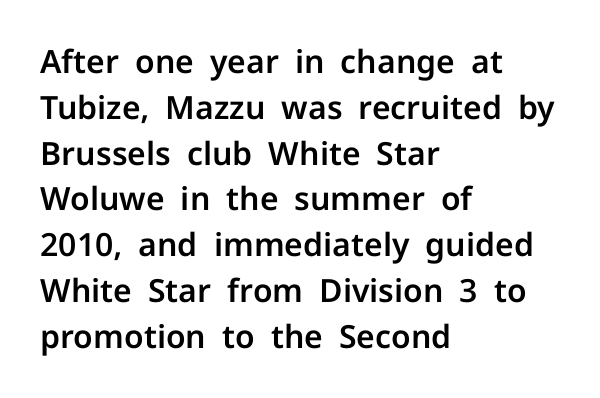
{"serif": "no", "italic": "no", "width": "normal", "stroke_contrast": "low", "x_height": "medium", "monospaced": "no", "underline": "no", "align": "left", "line_spacing": "normal", "line_spacing_ratio": 1.43, "letter_spacing": "normal", "letter_spacing_em": 0.0, "glyph_px": 32}
